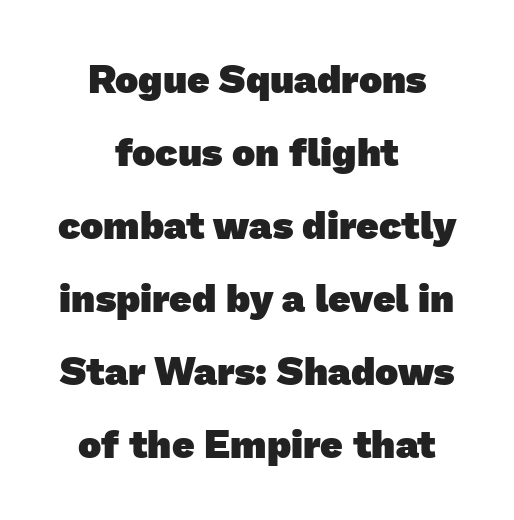
Is the type bold? Yes — the strokes are clearly thick and heavy. The strip under each line holds only bare page. Varying glyph widths throughout — classic text-font behaviour. You can tell from the bare stems that sans-serif type was used.
